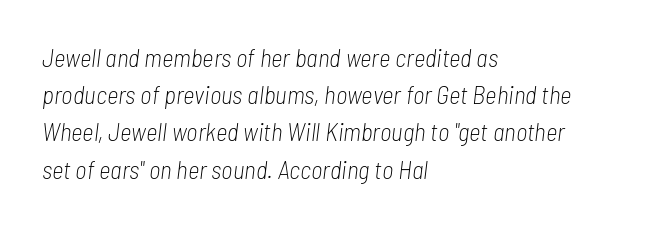
Q: Is the text bold? A: No.
Q: Is the text italic (slanted)? A: Yes, it leans right by about 7 degrees.
Q: Is the text underlined? A: No.
Q: How is the paragraph aligned? A: Left-aligned.
Q: Is the spacing between letters normal or unusually wide? A: Normal.
Q: Is the spacing between lines tight, normal or loose? A: Normal.
